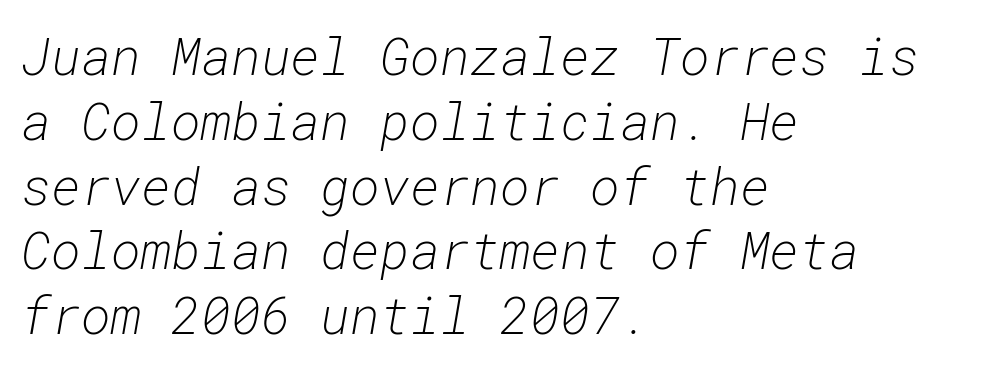
Q: Is the text bold? A: No.
Q: Is the text italic (slanted)? A: Yes, it leans right by about 10 degrees.
Q: Is the text underlined? A: No.
Q: How is the paragraph aligned? A: Left-aligned.
Q: Is the spacing between letters normal or unusually wide? A: Normal.
Q: Is the spacing between lines tight, normal or loose? A: Normal.
Q: Width (condensed, normal, or wide)? A: Normal.
Q: Stroke contrast? A: Low.
Q: x-height? A: Medium.
Q: Monospaced? A: Yes.
